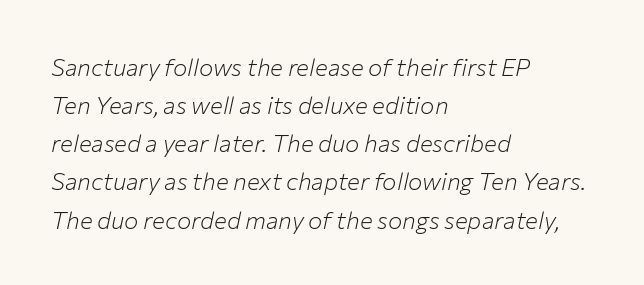
Q: Is the text bold? A: No.
Q: Is the text italic (slanted)? A: Yes, it leans right by about 12 degrees.
Q: Is the text underlined? A: No.
Q: How is the paragraph aligned? A: Left-aligned.
Q: Is the spacing between letters normal or unusually wide? A: Normal.
Q: Is the spacing between lines tight, normal or loose? A: Normal.
